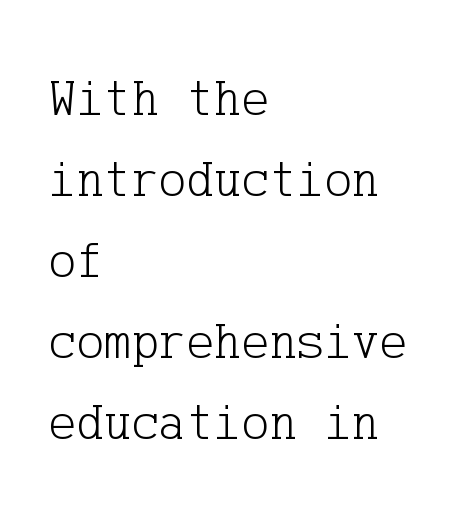
Letters rest on an invisible, unmarked baseline. Layout note: lines flush left. Unbolded letterforms with no extra heft. This sample uses a serif face. Posture: straight, roman, zero tilt. Line spacing here is normal.
